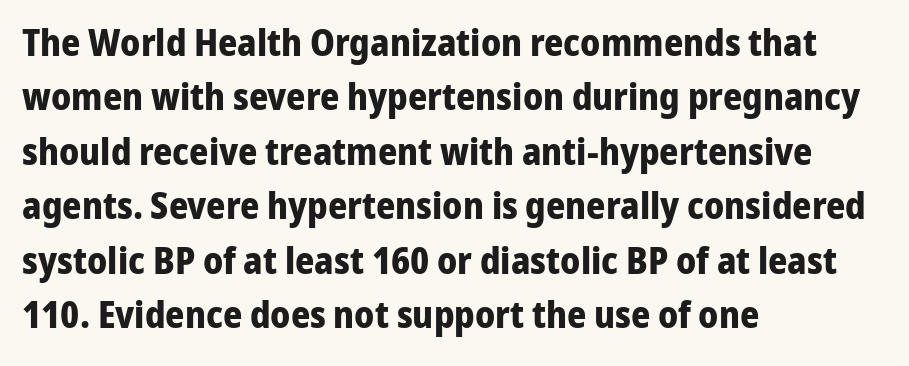
The image shows 37 px bold sans-serif type, upright; set left-aligned, normal line spacing (1.47x), normal letter spacing, not underlined; low stroke contrast and a medium x-height.
